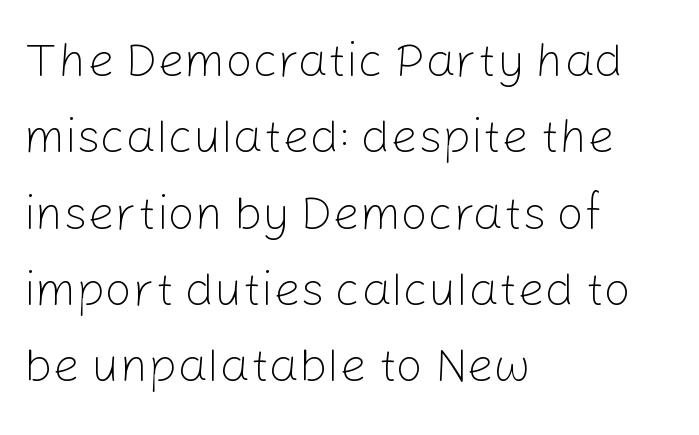
{"serif": "no", "italic": "no", "bold": "no", "weight": "light", "width": "normal", "stroke_contrast": "low", "x_height": "medium", "monospaced": "no", "underline": "no", "align": "left", "line_spacing": "normal", "line_spacing_ratio": 1.59, "letter_spacing": "normal", "letter_spacing_em": 0.0, "glyph_px": 48}
